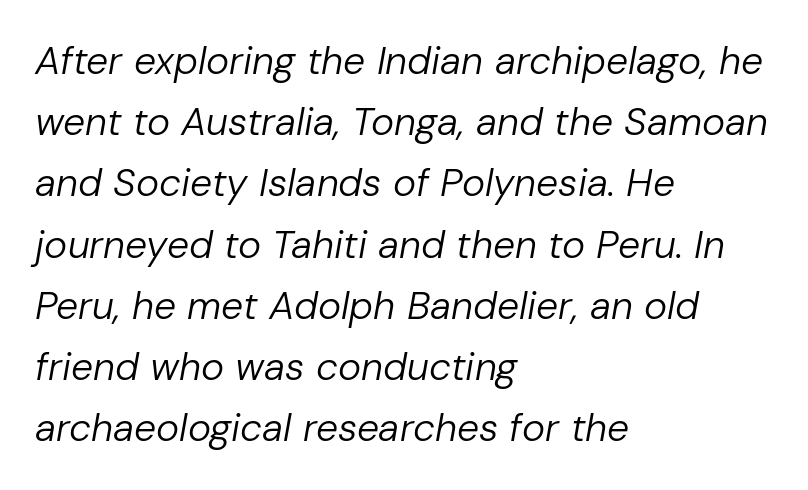
Notice how the stems are inclined rather than vertical — that's the hallmark of italics. This reads as an unemphasized weight, regular at the heaviest. Just letters on the line, the space beneath them empty. Leading: standard. Leftover space on each line is placed entirely after the last word.
